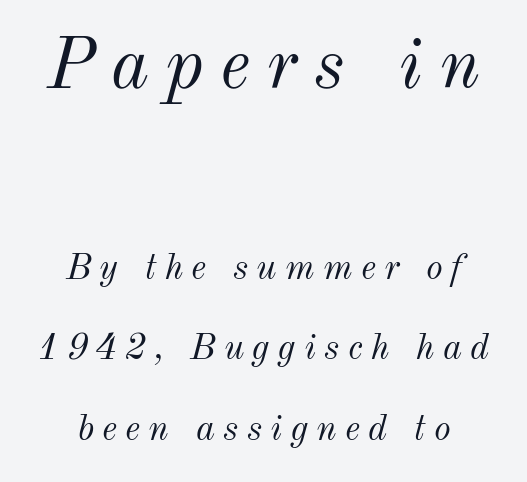
The image shows 72 px light type, italic (leaning right); set loose line spacing (2.23x), unusually wide letter spacing (+0.23 em), not underlined; the first (top) block is 2.0x larger; medium stroke contrast and a small x-height.
